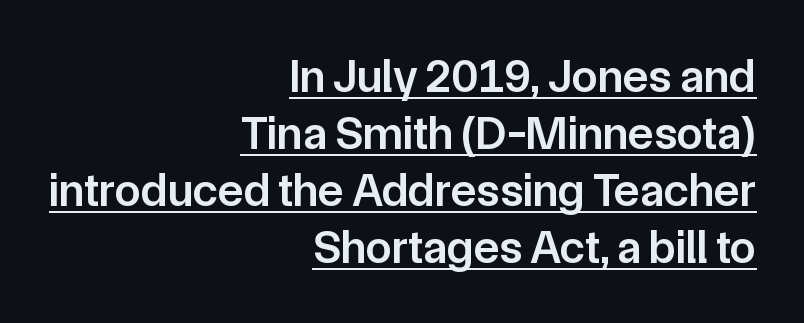
The image shows 47 px semibold sans-serif type, upright; set right-aligned, line spacing 1.21x, normal letter spacing, underlined; low stroke contrast and a medium x-height.
